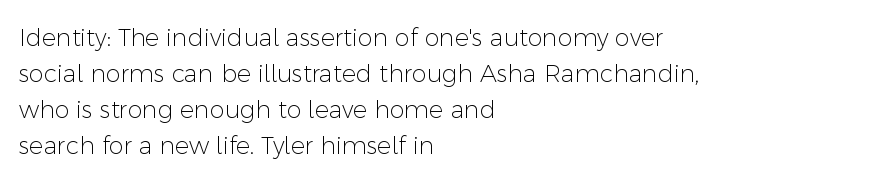
{"italic": "no", "bold": "no", "underline": "no", "align": "left", "line_spacing": "normal", "line_spacing_ratio": 1.5, "letter_spacing": "normal", "letter_spacing_em": 0.0, "glyph_px": 24}
